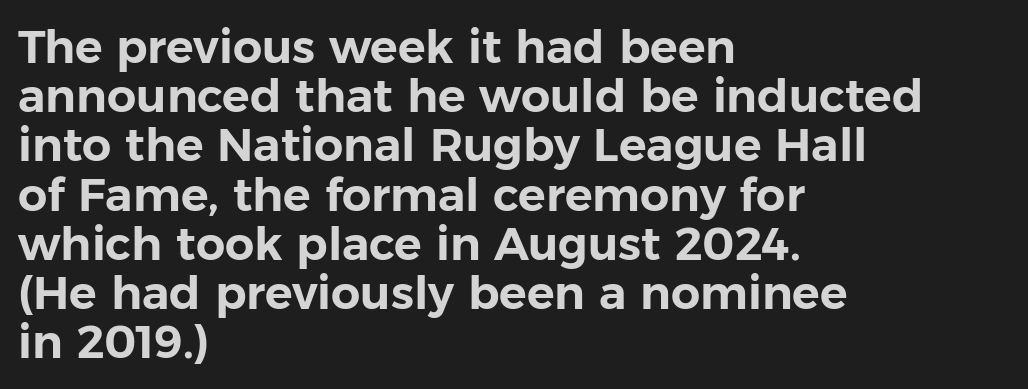
Q: Is the text italic (slanted)? A: No, it is upright.
Q: Is the typeface a serif or a sans-serif typeface? A: Sans-serif.
Q: Is the text underlined? A: No.
Q: How is the paragraph aligned? A: Left-aligned.
Q: Is the spacing between letters normal or unusually wide? A: Normal.
Q: Is the spacing between lines tight, normal or loose? A: Tight.
Q: Width (condensed, normal, or wide)? A: Normal.
Q: Stroke contrast? A: Low.
Q: x-height? A: Medium.
Q: Monospaced? A: No.
